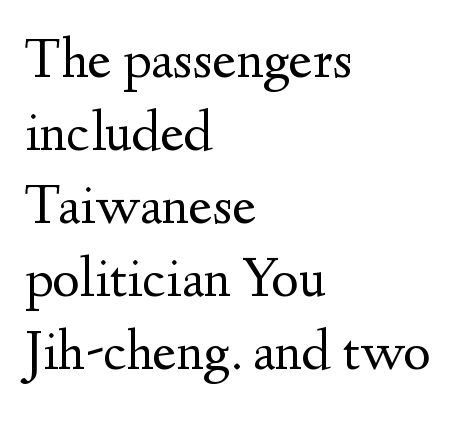
The image shows 58 px regular-weight serif type, upright; set left-aligned, normal line spacing (1.26x), normal letter spacing, not underlined; medium stroke contrast and a small x-height.
